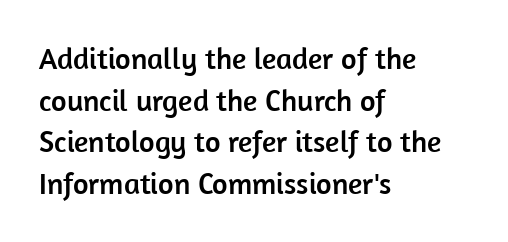
The image shows 30 px sans-serif type, upright; set left-aligned, normal line spacing (1.39x), normal letter spacing, not underlined; low stroke contrast and a medium x-height.
